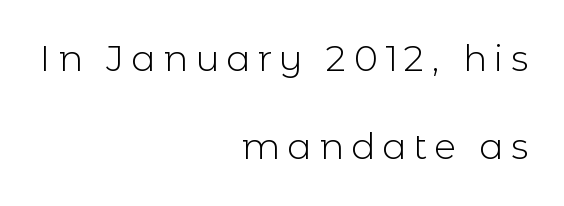
Q: Is the text bold? A: No.
Q: Is the text italic (slanted)? A: No, it is upright.
Q: Is the typeface a serif or a sans-serif typeface? A: Sans-serif.
Q: Is the text underlined? A: No.
Q: How is the paragraph aligned? A: Right-aligned.
Q: Is the spacing between letters normal or unusually wide? A: Unusually wide.
Q: Is the spacing between lines tight, normal or loose? A: Loose.
Q: Width (condensed, normal, or wide)? A: Normal.
Q: x-height? A: Medium.
Q: Monospaced? A: No.
